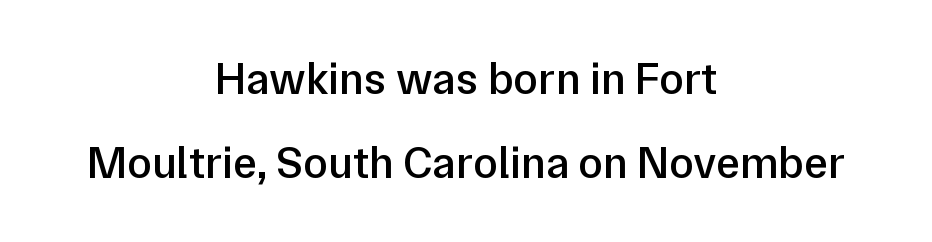
The image shows 45 px semibold sans-serif type, upright; set centered, line spacing 1.87x, normal letter spacing, not underlined; low stroke contrast and a medium x-height.
